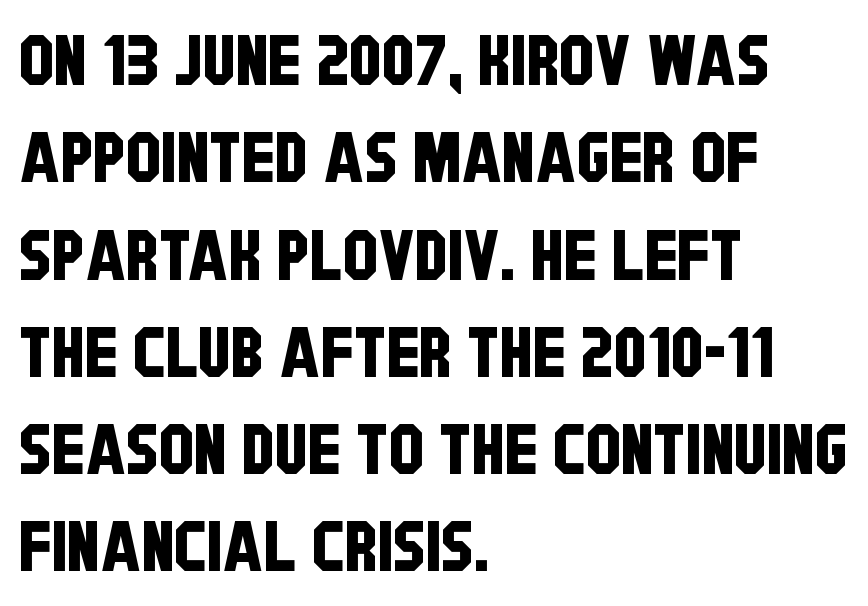
The image shows 70 px condensed sans-serif type; set left-aligned, normal line spacing (1.39x), normal letter spacing, not underlined; low stroke contrast and a large x-height.
